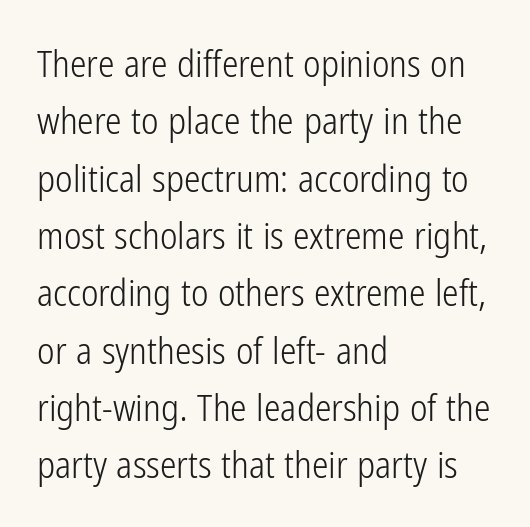
{"serif": "no", "italic": "no", "bold": "no", "weight": "light", "width": "condensed", "stroke_contrast": "low", "x_height": "medium", "monospaced": "no", "underline": "no", "align": "left", "line_spacing": "normal", "line_spacing_ratio": 1.55, "letter_spacing": "normal", "letter_spacing_em": 0.0, "glyph_px": 37}
